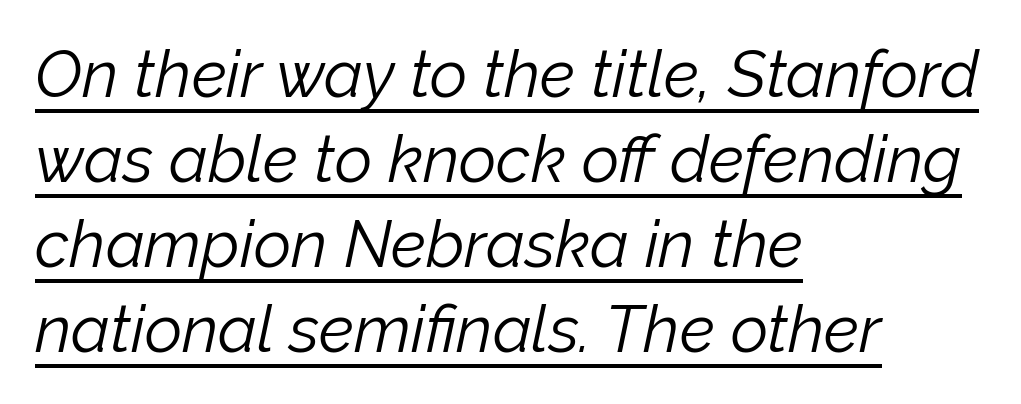
{"italic": "yes", "lean": "right", "slant_degrees": 12, "bold": "no", "weight": "light", "width": "normal", "stroke_contrast": "low", "x_height": "medium", "monospaced": "no", "underline": "yes", "align": "left", "line_spacing": "normal", "line_spacing_ratio": 1.31, "letter_spacing": "normal", "letter_spacing_em": 0.0, "glyph_px": 65}
